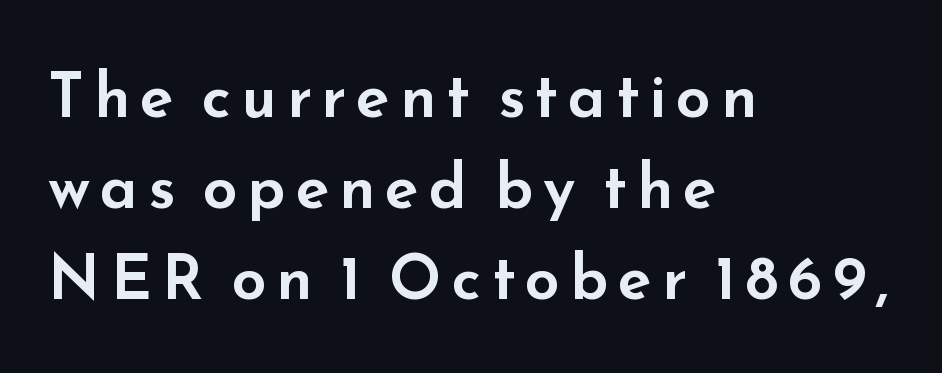
The image shows 62 px wide sans-serif type, upright; set left-aligned, normal line spacing (1.47x), not underlined; low stroke contrast and a small x-height.
